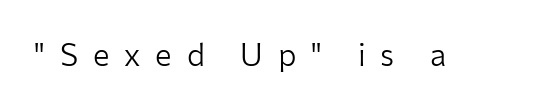
{"serif": "no", "italic": "no", "bold": "no", "weight": "light", "width": "normal", "stroke_contrast": "low", "x_height": "medium", "monospaced": "no", "underline": "no", "letter_spacing": "wide", "letter_spacing_em": 0.48, "glyph_px": 31}
